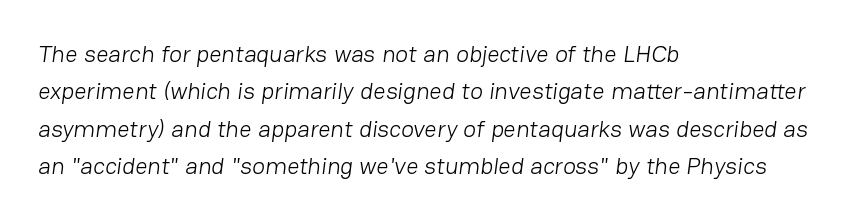
Q: Is the text bold? A: No.
Q: Is the text underlined? A: No.
Q: How is the paragraph aligned? A: Left-aligned.
Q: Is the spacing between letters normal or unusually wide? A: Normal.
Q: Is the spacing between lines tight, normal or loose? A: Normal.
